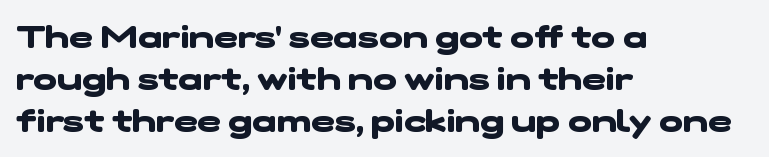
The passage shown is typed in a proportional face where columns would drift. Is the block centered? No — it sits flush against the left margin. No word sits above an underline. Stroke thickness is high; the sample reads as a true bold. This sample uses plain, unmodified letter spacing.
